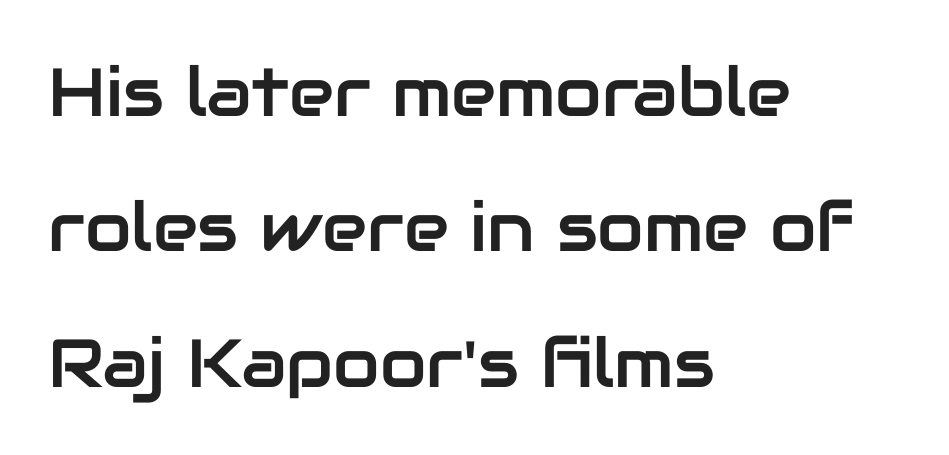
The image shows 68 px sans-serif type, upright; set left-aligned, loose line spacing (1.99x), normal letter spacing, not underlined; low stroke contrast and a medium x-height.
